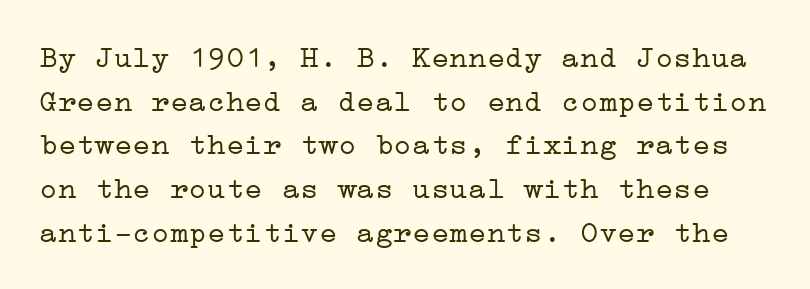
{"serif": "yes", "italic": "no", "bold": "no", "weight": "light", "width": "wide", "stroke_contrast": "low", "x_height": "medium", "underline": "no", "line_spacing": "normal", "line_spacing_ratio": 1.41, "letter_spacing": "normal", "letter_spacing_em": 0.0, "glyph_px": 31}
